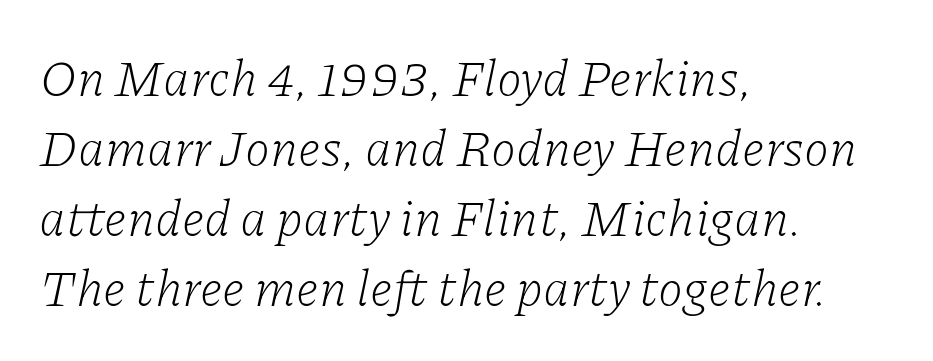
{"serif": "yes", "italic": "yes", "lean": "right", "slant_degrees": 11, "bold": "no", "weight": "light", "width": "normal", "stroke_contrast": "low", "x_height": "medium", "monospaced": "no", "underline": "no", "align": "left", "line_spacing": "normal", "line_spacing_ratio": 1.37, "letter_spacing": "normal", "letter_spacing_em": 0.0, "glyph_px": 51}
